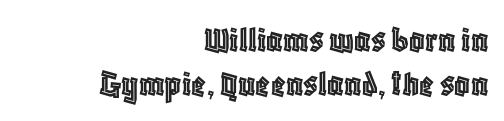
Q: Is the text italic (slanted)? A: No, it is upright.
Q: Is the text underlined? A: No.
Q: How is the paragraph aligned? A: Right-aligned.
Q: Is the spacing between letters normal or unusually wide? A: Normal.
Q: Is the spacing between lines tight, normal or loose? A: Tight.
Q: Width (condensed, normal, or wide)? A: Condensed.
Q: x-height? A: Large.
Q: Monospaced? A: No.
